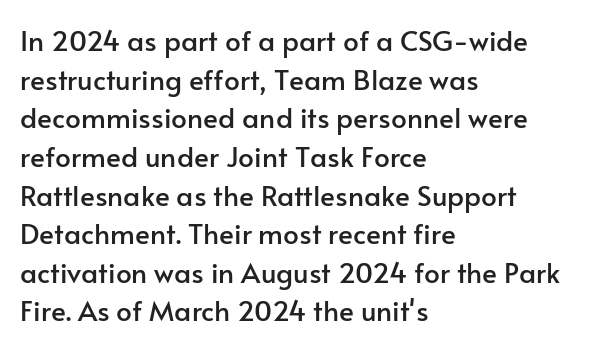
{"serif": "no", "italic": "no", "width": "normal", "stroke_contrast": "low", "x_height": "small", "monospaced": "no", "underline": "no", "align": "left", "line_spacing": "normal", "line_spacing_ratio": 1.38, "letter_spacing": "normal", "letter_spacing_em": 0.0, "glyph_px": 28}
